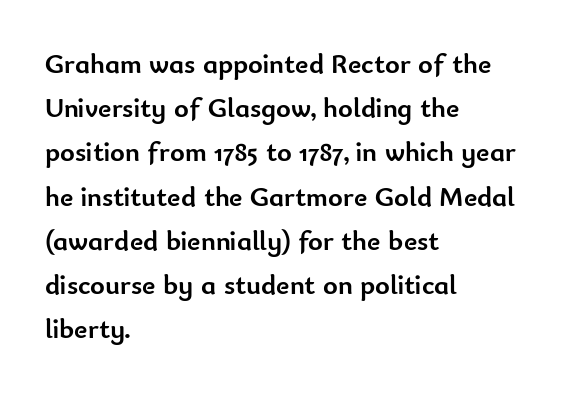
The image shows 28 px semibold sans-serif type, upright; set left-aligned, normal line spacing (1.58x), normal letter spacing, not underlined; low stroke contrast and a small x-height.
